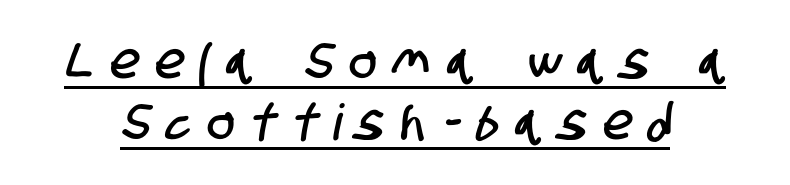
{"serif": "no", "width": "condensed", "stroke_contrast": "low", "x_height": "large", "monospaced": "no", "underline": "yes", "line_spacing_ratio": 1.22, "letter_spacing": "wide", "letter_spacing_em": 0.35, "glyph_px": 50}
